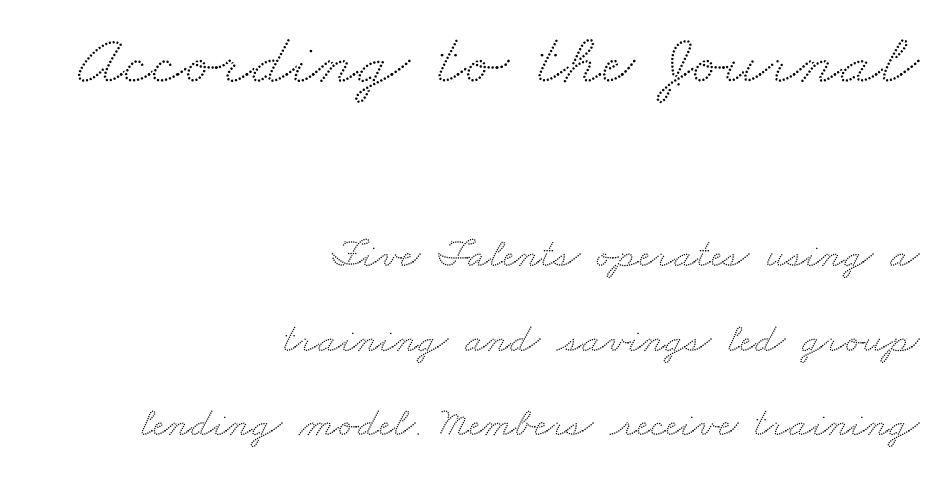
The block of text is sparse from top to bottom, with ample space between rows. This sample uses plain, unmodified letter spacing. Varying glyph widths throughout — classic text-font behaviour. Of the two passages, the one on top uses the larger point size. A typesetter would label this face a serif. Short and long lines alike share a common ending point at right.
